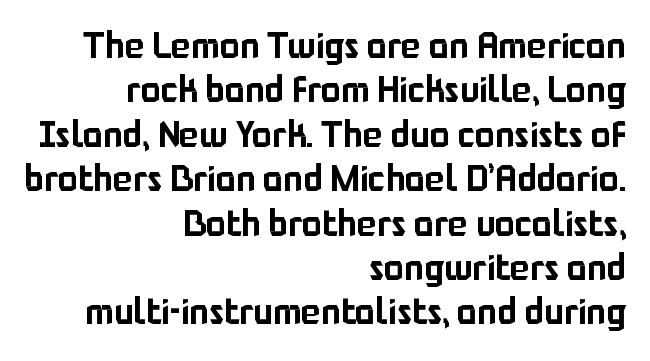
Q: Is the text italic (slanted)? A: No, it is upright.
Q: Is the typeface a serif or a sans-serif typeface? A: Sans-serif.
Q: Is the text underlined? A: No.
Q: How is the paragraph aligned? A: Right-aligned.
Q: Is the spacing between letters normal or unusually wide? A: Normal.
Q: Width (condensed, normal, or wide)? A: Normal.
Q: Stroke contrast? A: Low.
Q: x-height? A: Medium.
Q: Monospaced? A: No.
